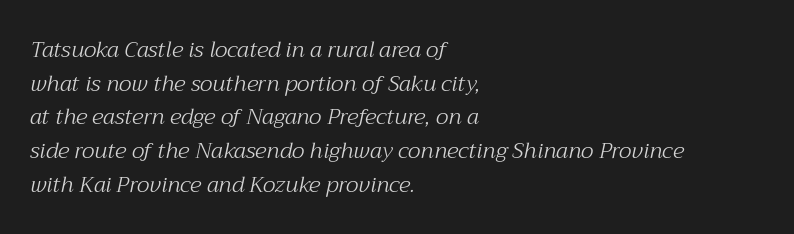
Q: Is the text bold? A: No.
Q: Is the text italic (slanted)? A: Yes, it leans right by about 12 degrees.
Q: Is the text underlined? A: No.
Q: How is the paragraph aligned? A: Left-aligned.
Q: Is the spacing between letters normal or unusually wide? A: Normal.
Q: Is the spacing between lines tight, normal or loose? A: Normal.
